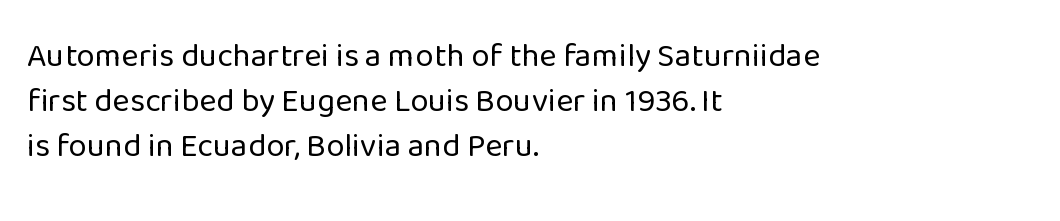
The image shows 33 px regular-weight sans-serif type, upright; set left-aligned, normal line spacing (1.37x), normal letter spacing, not underlined; low stroke contrast and a medium x-height.
